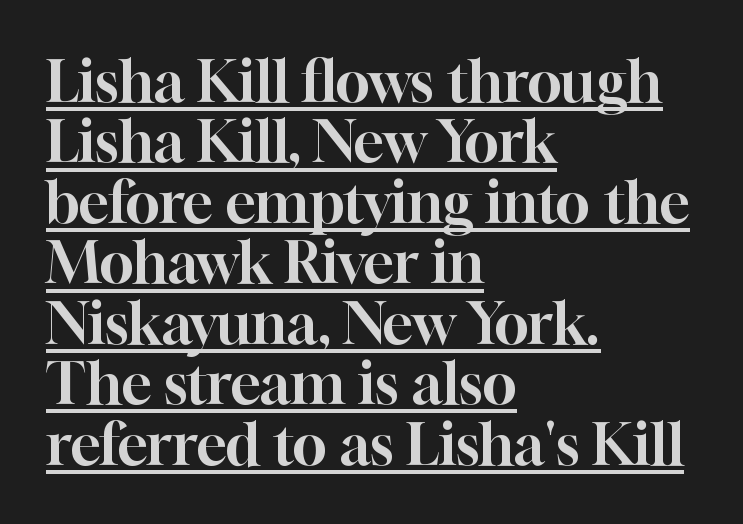
The image shows 57 px serif type, upright; set left-aligned, tight line spacing (1.06x), normal letter spacing, underlined; high stroke contrast and a medium x-height.
